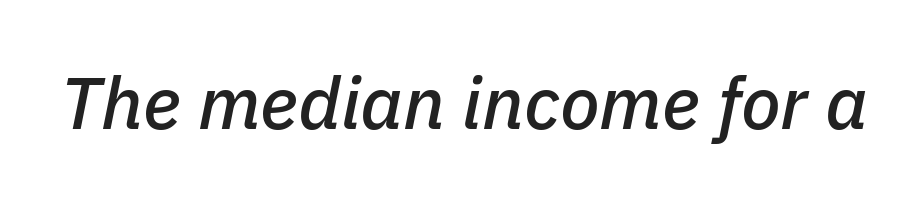
Q: Is the text italic (slanted)? A: Yes, it leans right by about 11 degrees.
Q: Is the text underlined? A: No.
Q: Is the spacing between letters normal or unusually wide? A: Normal.
Q: Width (condensed, normal, or wide)? A: Normal.
Q: Stroke contrast? A: Low.
Q: x-height? A: Medium.
Q: Monospaced? A: No.
